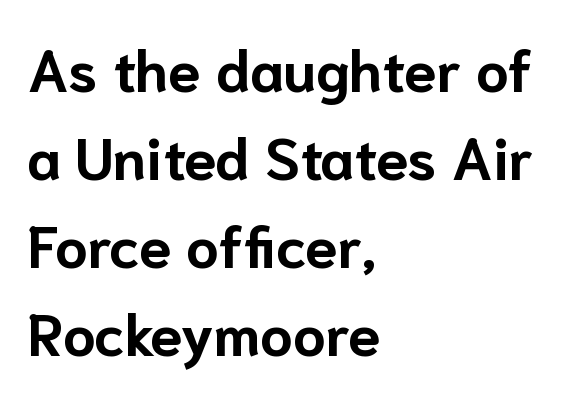
A normal amount of white space separates one row of letters from the next. Varying glyph widths throughout — classic text-font behaviour. This rendering leaves character spacing at its baseline value. The compositor pushed each line to the left boundary. Do the letters lean? They stand straight. Serif or sans? Sans — the stroke terminals are bare.
